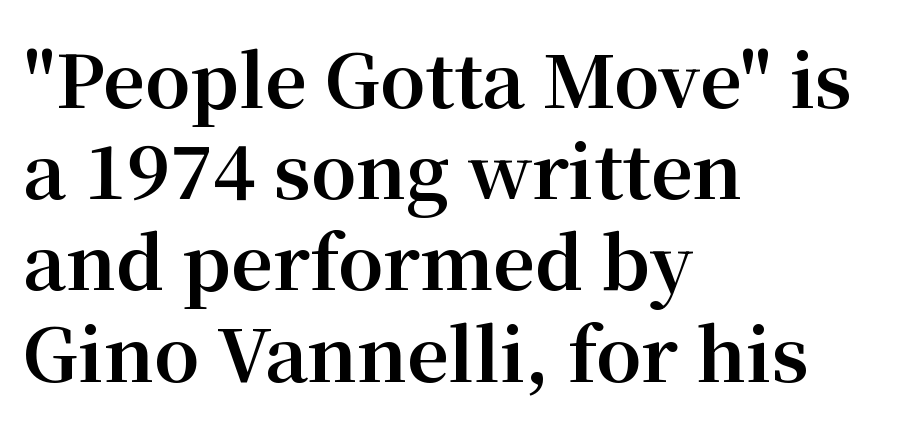
Which margin do the lines hug? The left one — the right edge is uneven. Heft: maximum for text — a bold. Do the characters align in a grid? No, the font is proportional. Check where the strokes stop: tiny serifs finish them off.
